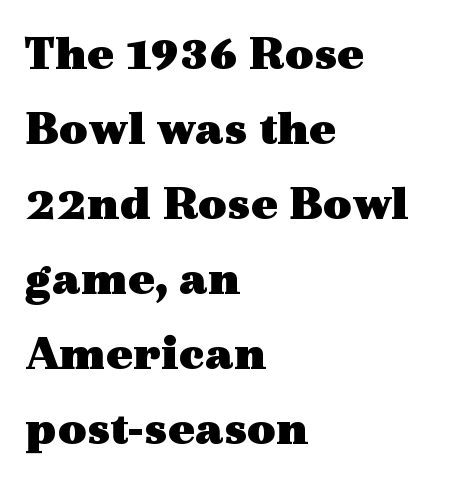
{"serif": "yes", "italic": "no", "bold": "yes", "weight": "heavy", "width": "wide", "x_height": "medium", "monospaced": "no", "underline": "no", "align": "left", "line_spacing": "normal", "line_spacing_ratio": 1.5, "letter_spacing": "normal", "letter_spacing_em": 0.0, "glyph_px": 50}
